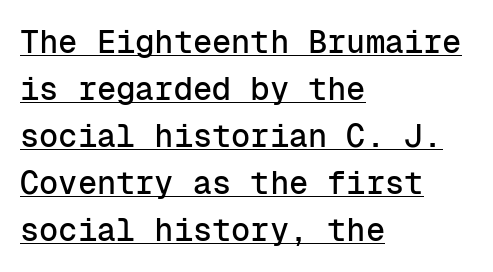
{"serif": "no", "italic": "no", "width": "normal", "stroke_contrast": "low", "x_height": "medium", "monospaced": "yes", "underline": "yes", "align": "left", "line_spacing": "normal", "line_spacing_ratio": 1.47, "letter_spacing": "normal", "letter_spacing_em": 0.0, "glyph_px": 32}
